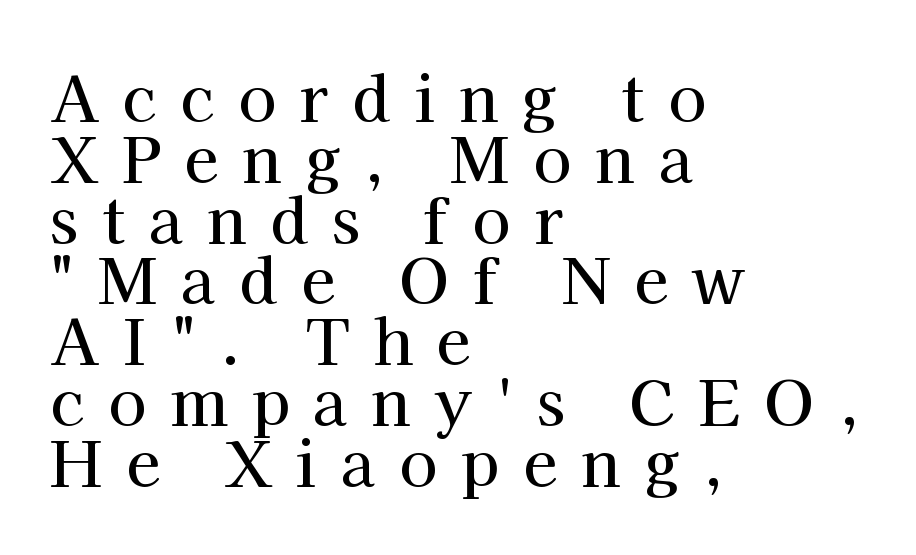
Q: Is the text italic (slanted)? A: No, it is upright.
Q: Is the typeface a serif or a sans-serif typeface? A: Serif.
Q: Is the text underlined? A: No.
Q: How is the paragraph aligned? A: Left-aligned.
Q: Is the spacing between letters normal or unusually wide? A: Unusually wide.
Q: Is the spacing between lines tight, normal or loose? A: Tight.
Q: Width (condensed, normal, or wide)? A: Normal.
Q: Stroke contrast? A: High.
Q: x-height? A: Medium.
Q: Monospaced? A: No.
